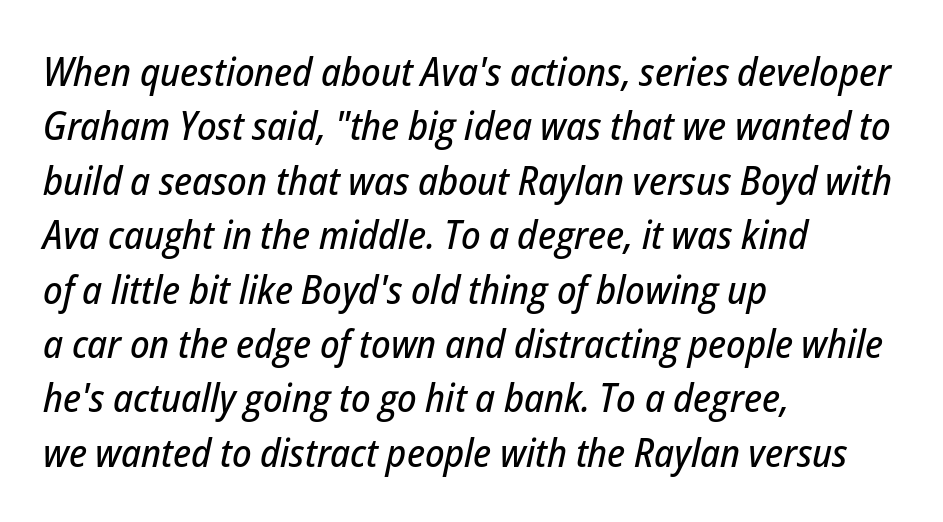
{"italic": "yes", "lean": "right", "slant_degrees": 12, "width": "condensed", "stroke_contrast": "low", "x_height": "medium", "monospaced": "no", "underline": "no", "align": "left", "line_spacing": "normal", "line_spacing_ratio": 1.36, "letter_spacing": "normal", "letter_spacing_em": 0.0, "glyph_px": 40}
